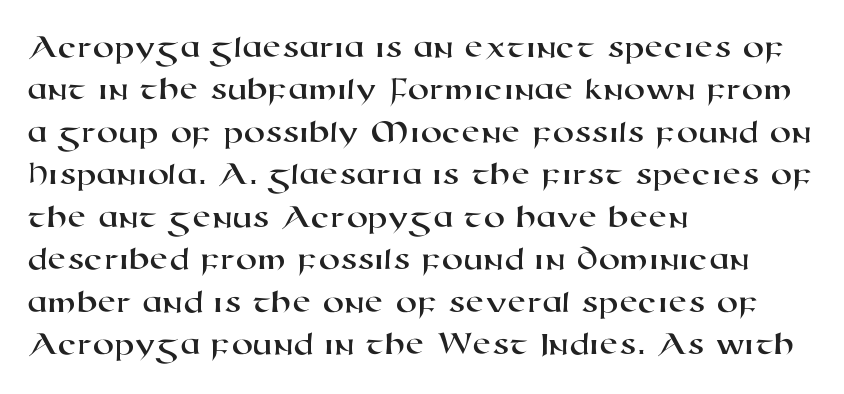
Q: Is the typeface a serif or a sans-serif typeface? A: Sans-serif.
Q: Is the text underlined? A: No.
Q: How is the paragraph aligned? A: Left-aligned.
Q: Is the spacing between letters normal or unusually wide? A: Normal.
Q: Is the spacing between lines tight, normal or loose? A: Normal.
Q: Width (condensed, normal, or wide)? A: Wide.
Q: Stroke contrast? A: High.
Q: x-height? A: Medium.
Q: Monospaced? A: No.
